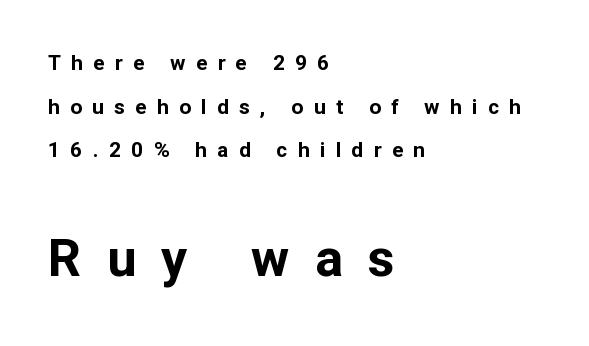
{"serif": "no", "italic": "no", "bold": "yes", "weight": "bold", "width": "normal", "stroke_contrast": "low", "x_height": "medium", "monospaced": "no", "underline": "no", "align": "left", "line_spacing": "loose", "line_spacing_ratio": 2.08, "letter_spacing": "wide", "letter_spacing_em": 0.49, "larger_block": "second", "size_ratio": 2.48, "glyph_px": 52}
